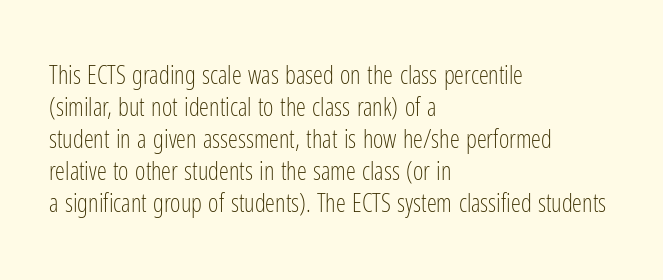
The image shows 25 px text type, upright; set left-aligned, normal line spacing (1.28x), normal letter spacing, not underlined.
